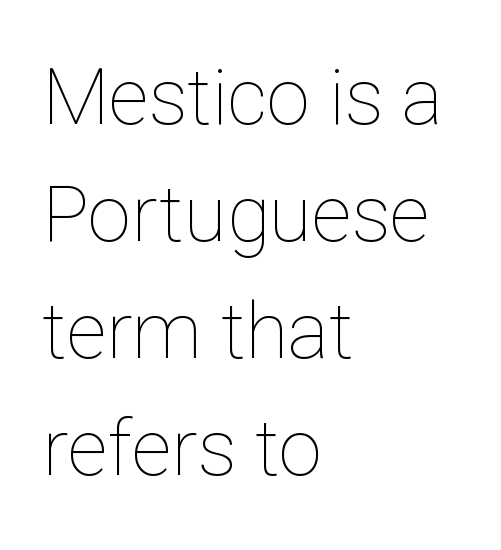
{"italic": "no", "bold": "no", "weight": "thin", "width": "normal", "stroke_contrast": "low", "x_height": "medium", "monospaced": "no", "underline": "no", "align": "left", "line_spacing": "normal", "line_spacing_ratio": 1.5, "letter_spacing": "normal", "letter_spacing_em": 0.0, "glyph_px": 78}
